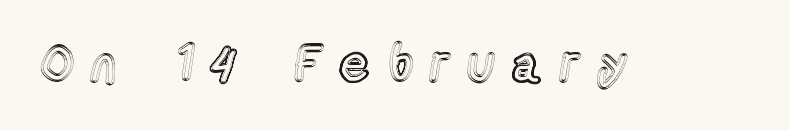
The image shows 51 px condensed type; set unusually wide letter spacing (+0.37 em), not underlined; a medium x-height.
